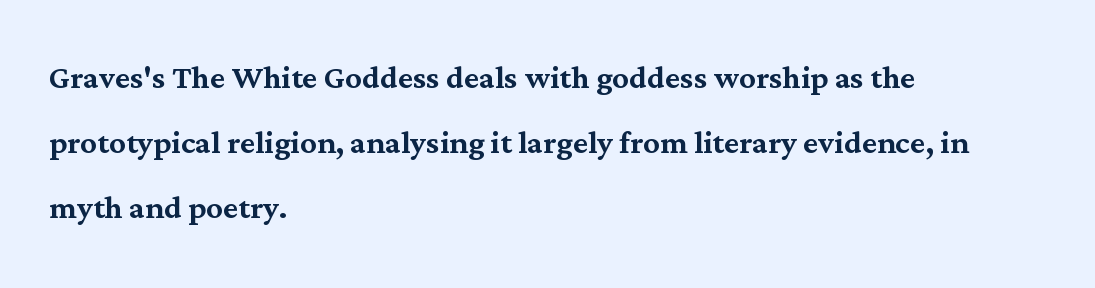
{"serif": "yes", "italic": "no", "width": "normal", "stroke_contrast": "medium", "x_height": "medium", "monospaced": "no", "underline": "no", "align": "left", "line_spacing": "normal", "line_spacing_ratio": 1.58, "letter_spacing": "normal", "letter_spacing_em": 0.0, "glyph_px": 41}
